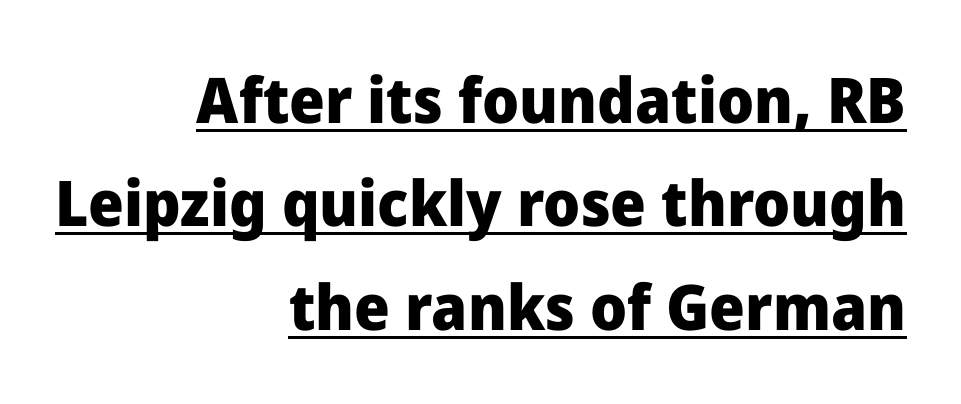
A typographer would call this underscored text. The compositor pushed each line to the right boundary. In terms of letterform style, serifs are entirely absent. Weight check: bold — yes, fully. Horizontal bands of white between lines are of average thickness.
